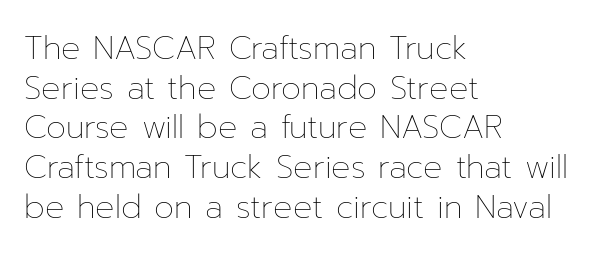
No italicization has been applied; the sample stays upright. Nobody touched the tracking dial on this one. Is the block centered? No — it sits flush against the left margin. No chunkiness to these letters — they're not bold. A bare baseline throughout the passage. The letters advance in unequal steps, a hallmark of proportional type.
